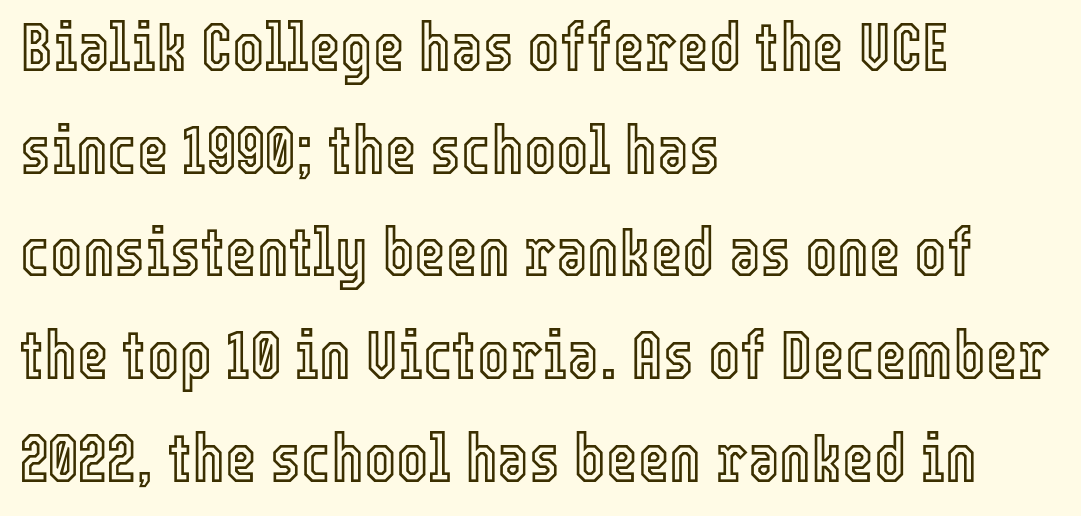
{"italic": "no", "width": "condensed", "x_height": "medium", "monospaced": "no", "underline": "no", "align": "left", "line_spacing": "normal", "line_spacing_ratio": 1.51, "letter_spacing": "normal", "letter_spacing_em": 0.0, "glyph_px": 68}
